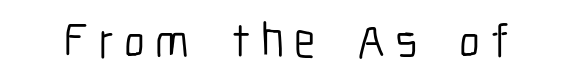
{"serif": "no", "italic": "no", "bold": "no", "weight": "light", "width": "condensed", "stroke_contrast": "low", "x_height": "medium", "monospaced": "no", "underline": "no", "letter_spacing": "wide", "letter_spacing_em": 0.2, "glyph_px": 49}
